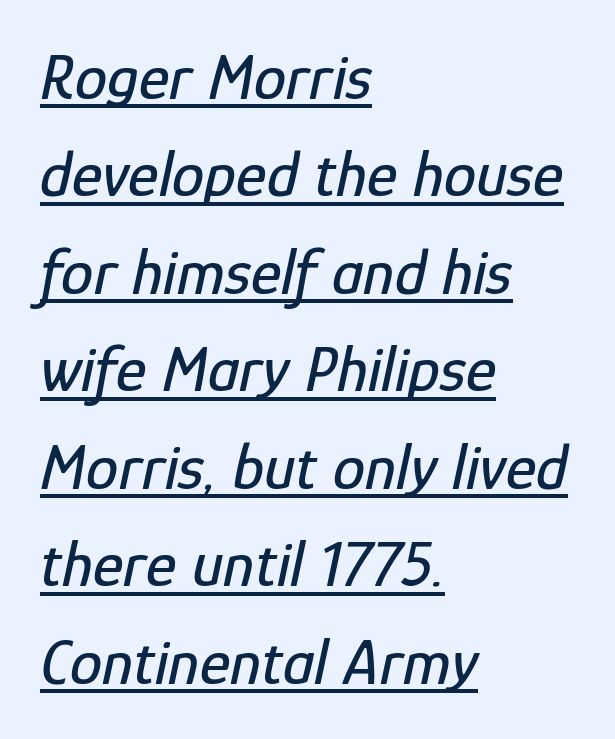
Q: Is the text italic (slanted)? A: Yes, it leans right by about 12 degrees.
Q: Is the text underlined? A: Yes.
Q: How is the paragraph aligned? A: Left-aligned.
Q: Is the spacing between letters normal or unusually wide? A: Normal.
Q: Is the spacing between lines tight, normal or loose? A: Normal.
Q: Width (condensed, normal, or wide)? A: Condensed.
Q: Stroke contrast? A: Low.
Q: x-height? A: Medium.
Q: Monospaced? A: No.
